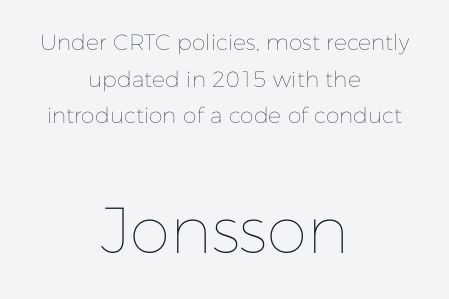
Q: Is the text bold? A: No.
Q: Is the text italic (slanted)? A: No, it is upright.
Q: Is the text underlined? A: No.
Q: How is the paragraph aligned? A: Centered.
Q: Is the spacing between letters normal or unusually wide? A: Normal.
Q: Is the spacing between lines tight, normal or loose? A: Normal.
Q: Which block of text is set in a larger size, the first (top) or the second (bottom)? A: The second (bottom) one.
Q: Width (condensed, normal, or wide)? A: Normal.
Q: Stroke contrast? A: Low.
Q: x-height? A: Medium.
Q: Monospaced? A: No.
